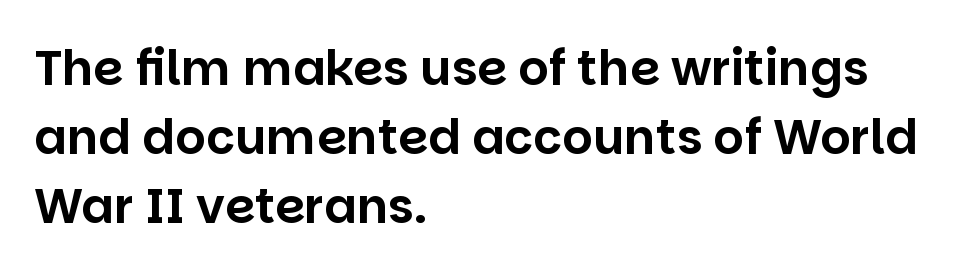
The image shows 48 px sans-serif type, upright; set left-aligned, normal line spacing (1.44x), normal letter spacing, not underlined; low stroke contrast and a large x-height.
